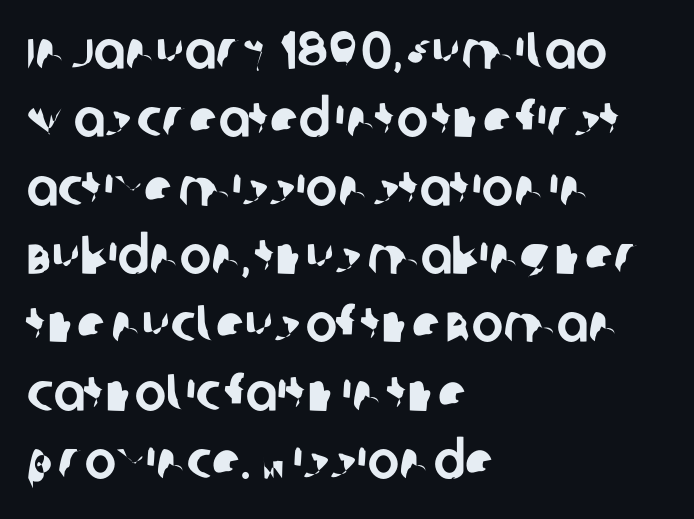
Q: Is the typeface a serif or a sans-serif typeface? A: Sans-serif.
Q: Is the text underlined? A: No.
Q: How is the paragraph aligned? A: Left-aligned.
Q: Is the spacing between letters normal or unusually wide? A: Normal.
Q: Is the spacing between lines tight, normal or loose? A: Normal.
Q: Width (condensed, normal, or wide)? A: Normal.
Q: Stroke contrast? A: Low.
Q: x-height? A: Large.
Q: Monospaced? A: No.
